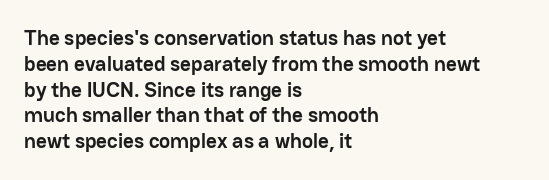
The letters stand upright; this is a roman face. Every row of glyphs begins at an identical x-position on the left. Between one letter and the next there's only the usual sliver of space. Caption: bold face, heavy strokes.
